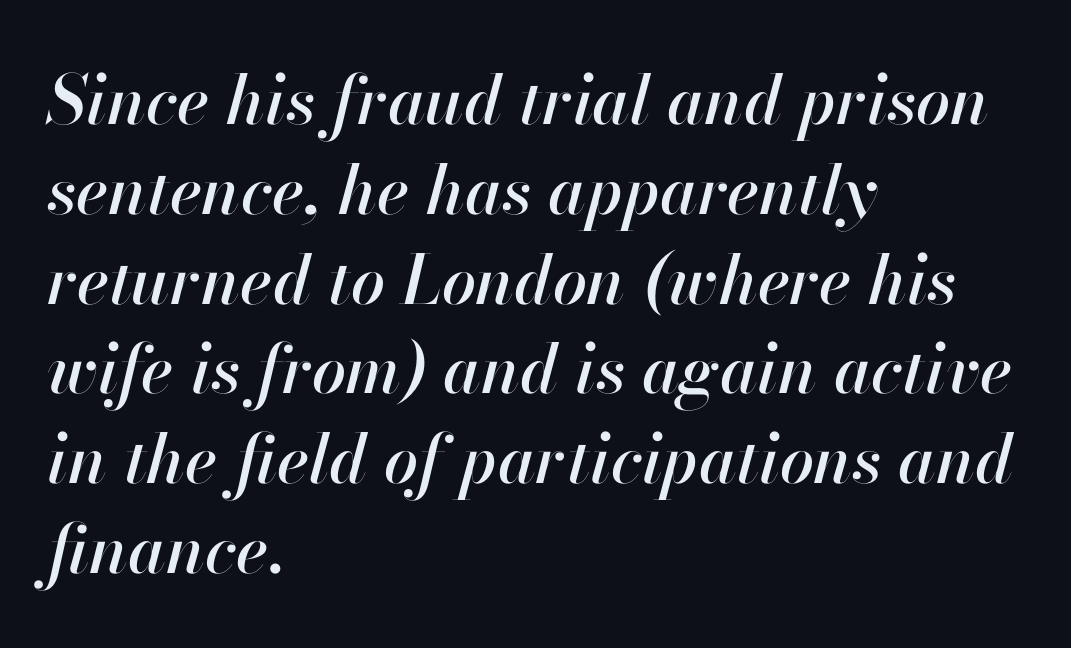
The image shows 68 px text type, italic (leaning right); set left-aligned, normal line spacing (1.32x), normal letter spacing, not underlined; high stroke contrast and a small x-height.
